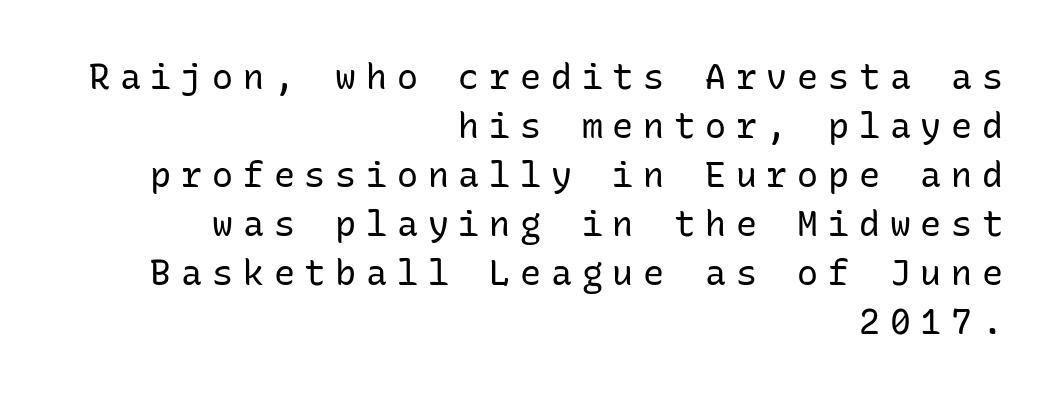
Q: Is the text bold? A: No.
Q: Is the text italic (slanted)? A: No, it is upright.
Q: Is the typeface a serif or a sans-serif typeface? A: Sans-serif.
Q: Is the text underlined? A: No.
Q: How is the paragraph aligned? A: Right-aligned.
Q: Is the spacing between letters normal or unusually wide? A: Unusually wide.
Q: Is the spacing between lines tight, normal or loose? A: Normal.
Q: Width (condensed, normal, or wide)? A: Normal.
Q: Stroke contrast? A: Low.
Q: x-height? A: Medium.
Q: Monospaced? A: Yes.
